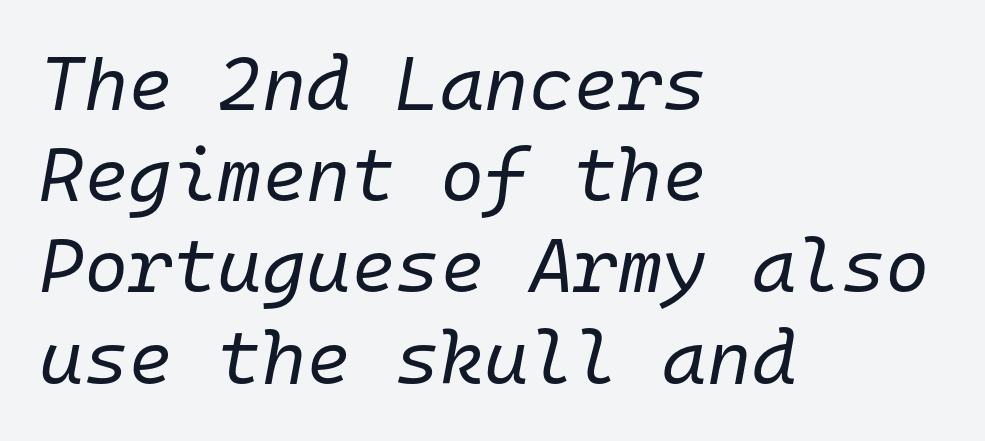
Stems here are at most as thick as an everyday book face. The paragraph has a hard left edge and a soft right edge. The rendering uses typewriter-style spacing with identical character cells. No extra tracking has been applied to these lines.
